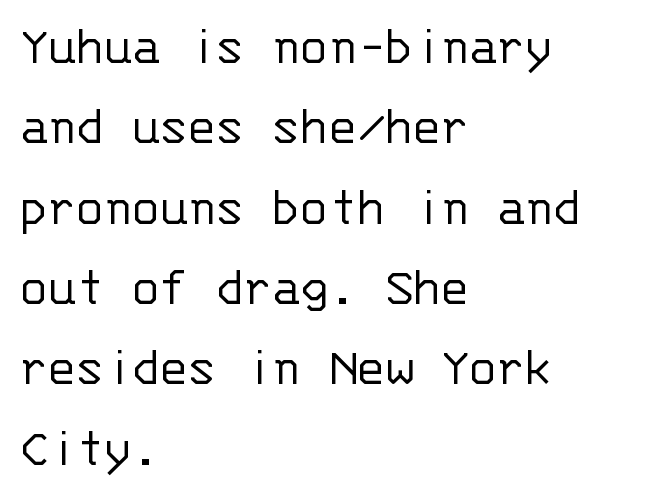
{"serif": "no", "italic": "no", "bold": "no", "weight": "light", "width": "normal", "stroke_contrast": "low", "x_height": "large", "monospaced": "yes", "underline": "no", "align": "left", "line_spacing": "normal", "line_spacing_ratio": 1.41, "letter_spacing": "normal", "letter_spacing_em": 0.0, "glyph_px": 57}
